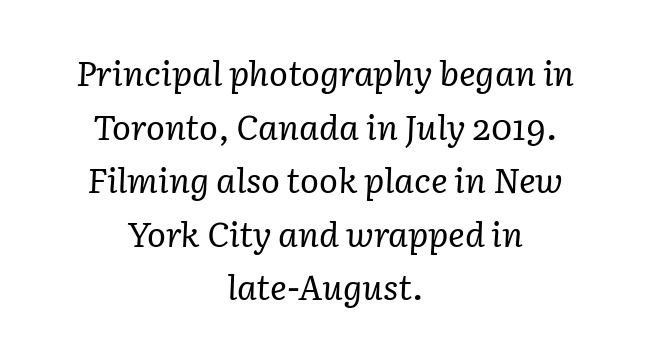
The image shows 35 px regular-weight serif type, italic (leaning right); set centered, normal line spacing (1.53x), normal letter spacing, not underlined; low stroke contrast and a medium x-height.
